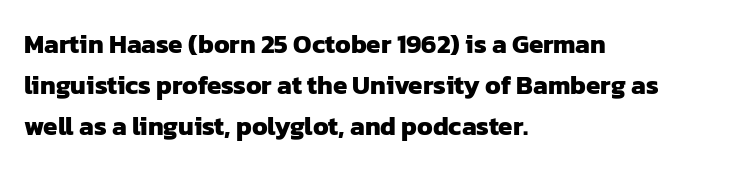
Q: Is the text bold? A: Yes.
Q: Is the text underlined? A: No.
Q: How is the paragraph aligned? A: Left-aligned.
Q: Is the spacing between letters normal or unusually wide? A: Normal.
Q: Is the spacing between lines tight, normal or loose? A: Normal.
